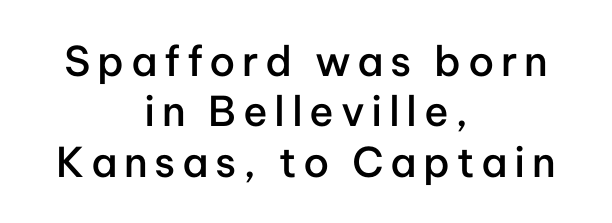
The image shows 41 px semibold sans-serif type, upright; set centered, line spacing 1.23x, not underlined; low stroke contrast and a medium x-height.
